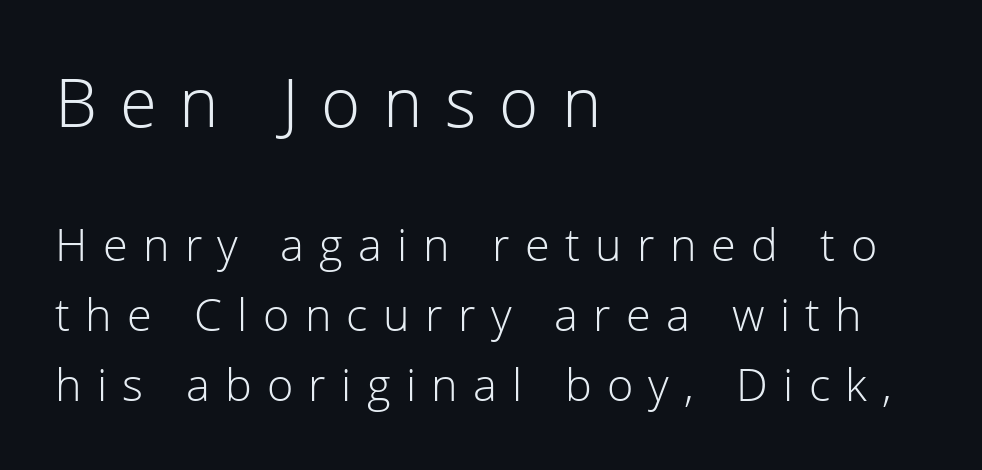
{"serif": "no", "italic": "no", "bold": "no", "weight": "light", "width": "normal", "stroke_contrast": "low", "x_height": "medium", "monospaced": "no", "underline": "no", "align": "left", "line_spacing": "normal", "line_spacing_ratio": 1.55, "letter_spacing": "wide", "letter_spacing_em": 0.34, "larger_block": "first", "size_ratio": 1.49, "glyph_px": 67}
